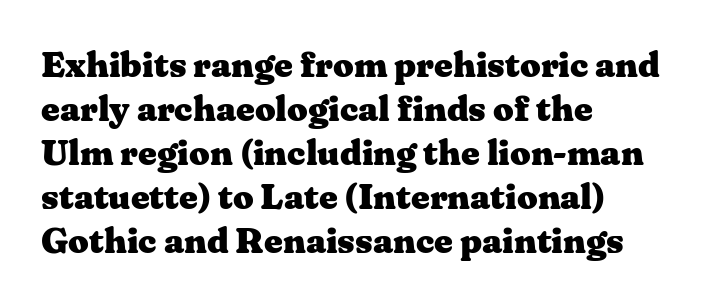
{"serif": "yes", "italic": "no", "bold": "yes", "weight": "heavy", "width": "wide", "stroke_contrast": "medium", "x_height": "medium", "monospaced": "no", "underline": "no", "align": "left", "line_spacing_ratio": 1.22, "letter_spacing": "normal", "letter_spacing_em": 0.0, "glyph_px": 36}
